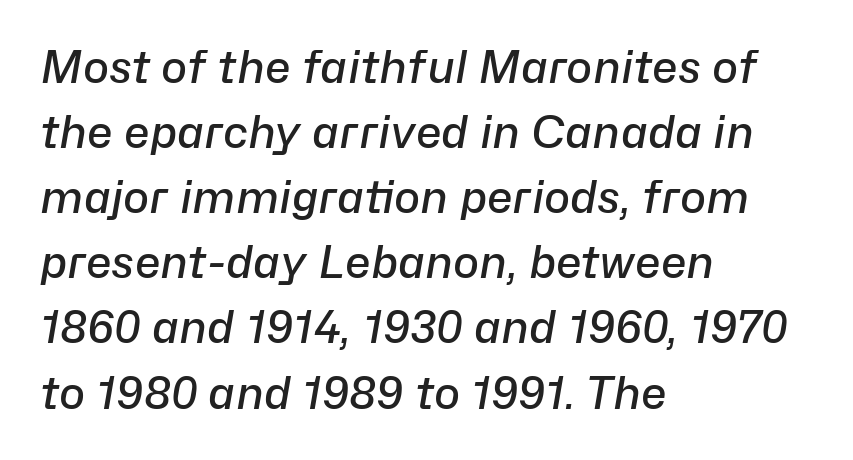
Lines of text with bare space underneath. The horizontal fit of the characters is conventional and even. The rendering uses natural spacing where letterforms have individual widths. Notice how descenders clear the ascenders below comfortably — that's standard leading.
